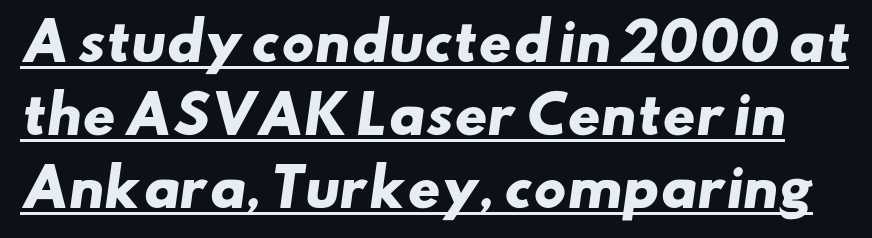
{"serif": "no", "bold": "yes", "weight": "heavy", "width": "wide", "stroke_contrast": "low", "x_height": "small", "monospaced": "no", "underline": "yes", "line_spacing": "normal", "line_spacing_ratio": 1.43, "letter_spacing": "normal", "letter_spacing_em": 0.0, "glyph_px": 51}
